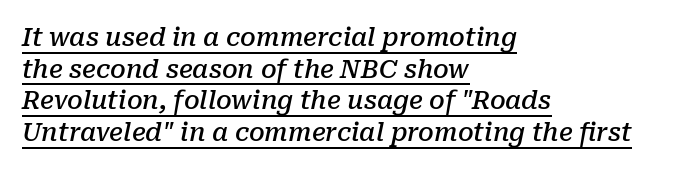
The image shows 25 px text type, italic (leaning right); set left-aligned, normal line spacing (1.27x), normal letter spacing, underlined.
